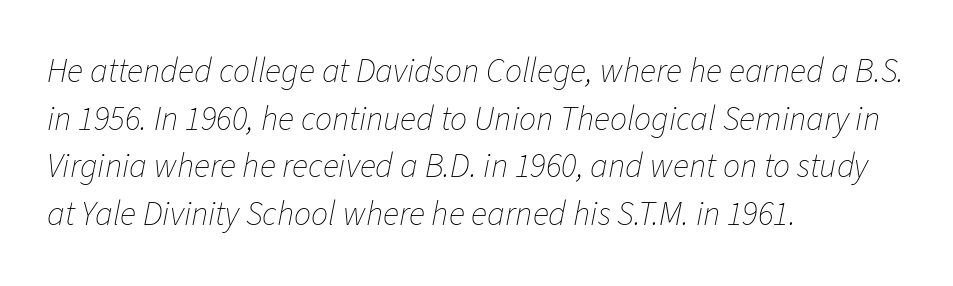
Q: Is the text bold? A: No.
Q: Is the text italic (slanted)? A: Yes, it leans right by about 11 degrees.
Q: Is the text underlined? A: No.
Q: How is the paragraph aligned? A: Left-aligned.
Q: Is the spacing between letters normal or unusually wide? A: Normal.
Q: Is the spacing between lines tight, normal or loose? A: Normal.
Q: Width (condensed, normal, or wide)? A: Normal.
Q: Stroke contrast? A: Low.
Q: x-height? A: Medium.
Q: Monospaced? A: No.
